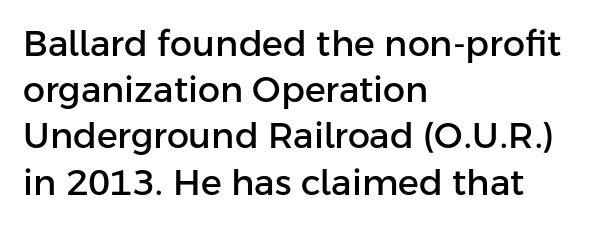
Q: Is the text italic (slanted)? A: No, it is upright.
Q: Is the typeface a serif or a sans-serif typeface? A: Sans-serif.
Q: Is the text underlined? A: No.
Q: How is the paragraph aligned? A: Left-aligned.
Q: Is the spacing between letters normal or unusually wide? A: Normal.
Q: Is the spacing between lines tight, normal or loose? A: Normal.
Q: Width (condensed, normal, or wide)? A: Normal.
Q: Stroke contrast? A: Low.
Q: x-height? A: Medium.
Q: Monospaced? A: No.
